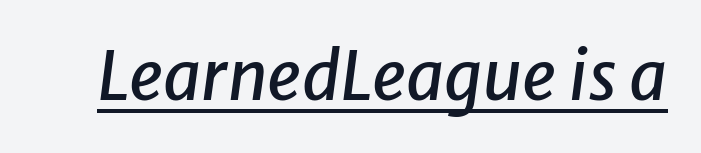
Note the varied advance widths — an 'i' is clearly narrower than an 'm'. In terms of letterspacing, this is plain default setting. The lettering tilts uniformly, giving the passage an italic look. You can see a thin bar hugging the bottom of the glyphs.
